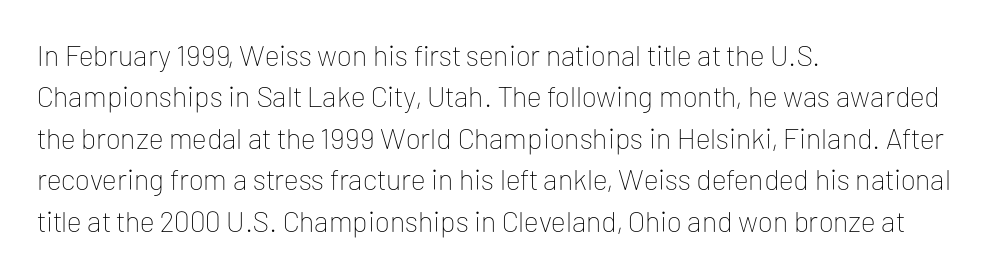
{"serif": "no", "italic": "no", "bold": "no", "weight": "thin", "width": "normal", "stroke_contrast": "low", "x_height": "medium", "monospaced": "no", "underline": "no", "align": "left", "line_spacing": "normal", "line_spacing_ratio": 1.43, "letter_spacing": "normal", "letter_spacing_em": 0.0, "glyph_px": 29}
